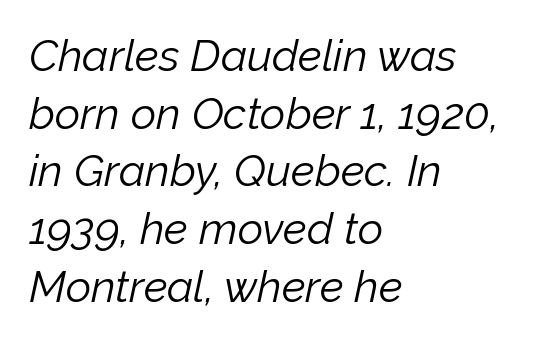
The image shows 44 px light type, italic (leaning right); set left-aligned, normal line spacing (1.31x), normal letter spacing, not underlined; low stroke contrast and a medium x-height.
